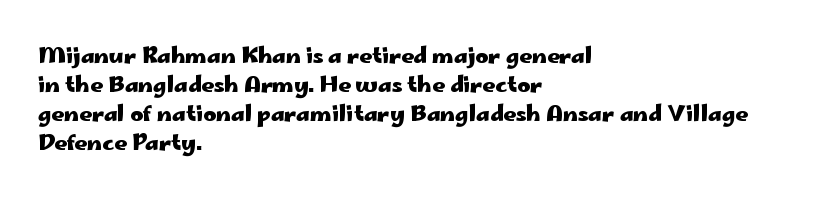
The image shows 22 px bold type, upright; set left-aligned, normal line spacing (1.32x), normal letter spacing, not underlined.
